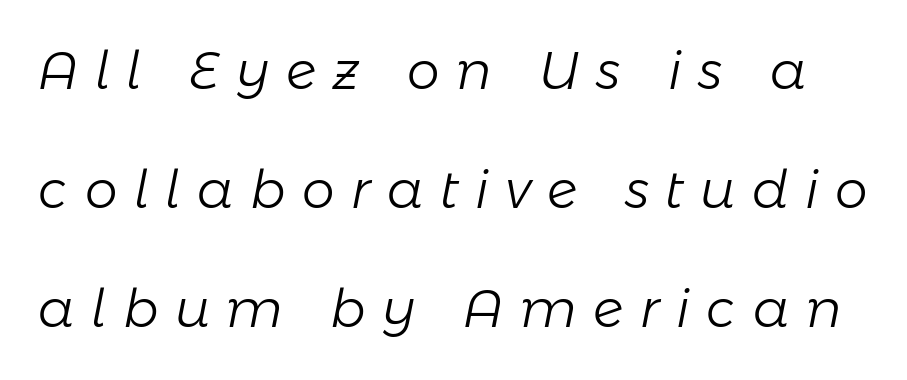
{"italic": "yes", "lean": "right", "slant_degrees": 11, "bold": "no", "weight": "light", "width": "normal", "stroke_contrast": "low", "x_height": "medium", "monospaced": "no", "underline": "no", "line_spacing": "loose", "line_spacing_ratio": 2.29, "letter_spacing": "wide", "letter_spacing_em": 0.32, "glyph_px": 52}
